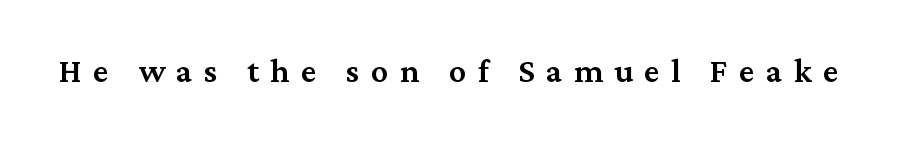
A typesetter would call this heavily tracked-out type. Weight check: semibold — heavier than regular, not quite bold. Looks like regular typesetting: each glyph gets only the width it needs. Style check: upright.
